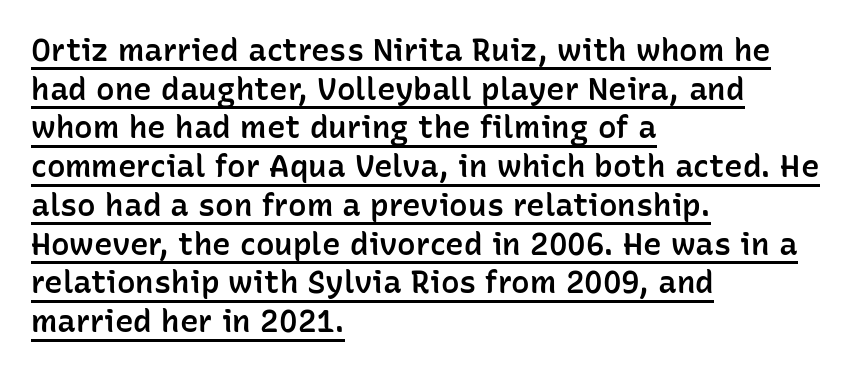
Q: Is the text bold? A: Semi-bold.
Q: Is the text italic (slanted)? A: No, it is upright.
Q: Is the typeface a serif or a sans-serif typeface? A: Sans-serif.
Q: Is the text underlined? A: Yes.
Q: How is the paragraph aligned? A: Left-aligned.
Q: Is the spacing between letters normal or unusually wide? A: Normal.
Q: Is the spacing between lines tight, normal or loose? A: Normal.
Q: Width (condensed, normal, or wide)? A: Normal.
Q: Stroke contrast? A: Low.
Q: x-height? A: Medium.
Q: Monospaced? A: No.
